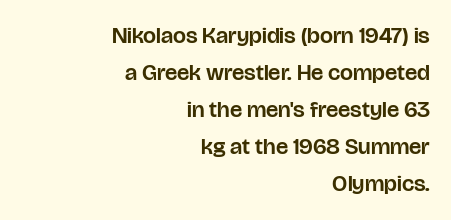
Q: Is the text italic (slanted)? A: No, it is upright.
Q: Is the text underlined? A: No.
Q: How is the paragraph aligned? A: Right-aligned.
Q: Is the spacing between letters normal or unusually wide? A: Normal.
Q: Is the spacing between lines tight, normal or loose? A: Normal.
